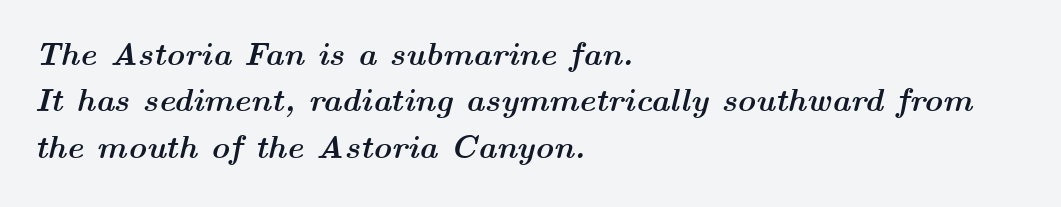
Q: Is the text bold? A: Yes.
Q: Is the text italic (slanted)? A: Yes, it leans right by about 14 degrees.
Q: Is the text underlined? A: No.
Q: How is the paragraph aligned? A: Left-aligned.
Q: Is the spacing between letters normal or unusually wide? A: Normal.
Q: Is the spacing between lines tight, normal or loose? A: Normal.
Q: Width (condensed, normal, or wide)? A: Wide.
Q: Stroke contrast? A: Medium.
Q: x-height? A: Medium.
Q: Monospaced? A: No.
